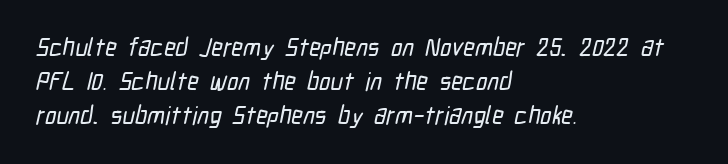
{"underline": "no", "align": "left", "line_spacing": "normal", "line_spacing_ratio": 1.37, "letter_spacing": "normal", "letter_spacing_em": 0.0, "glyph_px": 25}
